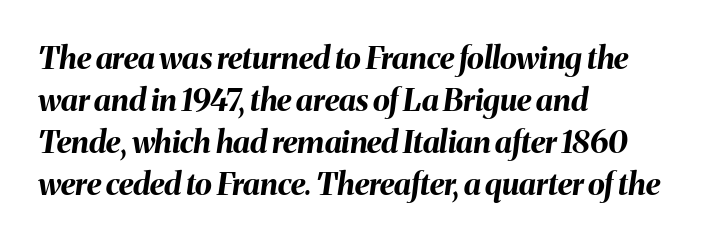
Q: Is the text bold? A: Yes.
Q: Is the text italic (slanted)? A: Yes, it leans right by about 8 degrees.
Q: Is the text underlined? A: No.
Q: How is the paragraph aligned? A: Left-aligned.
Q: Is the spacing between letters normal or unusually wide? A: Normal.
Q: Is the spacing between lines tight, normal or loose? A: Normal.
Q: Width (condensed, normal, or wide)? A: Normal.
Q: Stroke contrast? A: Medium.
Q: x-height? A: Medium.
Q: Monospaced? A: No.
